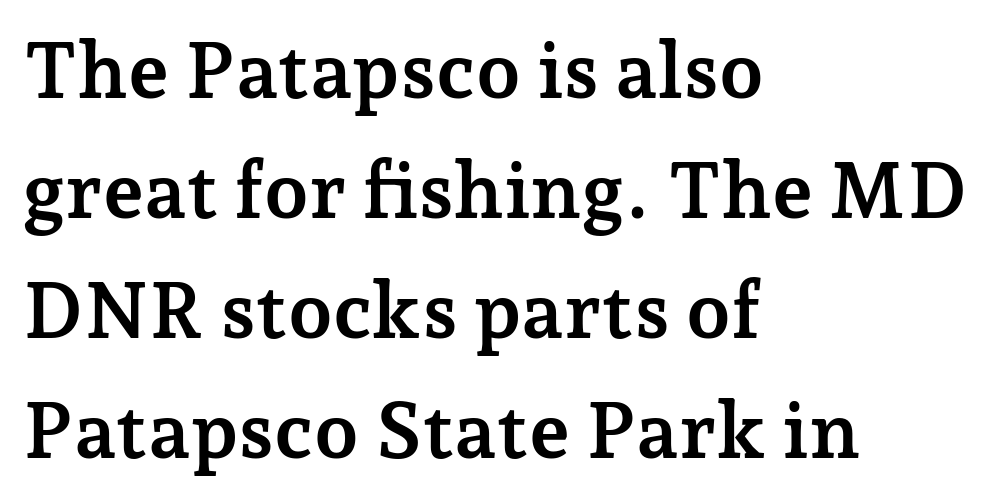
Q: Is the text bold? A: Yes.
Q: Is the text italic (slanted)? A: No, it is upright.
Q: Is the typeface a serif or a sans-serif typeface? A: Serif.
Q: Is the text underlined? A: No.
Q: How is the paragraph aligned? A: Left-aligned.
Q: Is the spacing between letters normal or unusually wide? A: Normal.
Q: Is the spacing between lines tight, normal or loose? A: Normal.
Q: Width (condensed, normal, or wide)? A: Normal.
Q: Stroke contrast? A: Low.
Q: x-height? A: Medium.
Q: Monospaced? A: No.
